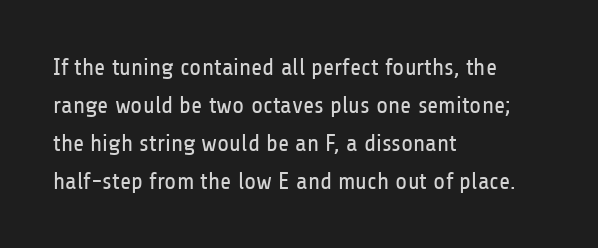
{"italic": "no", "bold": "no", "underline": "no", "align": "left", "line_spacing": "normal", "line_spacing_ratio": 1.58, "letter_spacing": "normal", "letter_spacing_em": 0.0, "glyph_px": 24}
